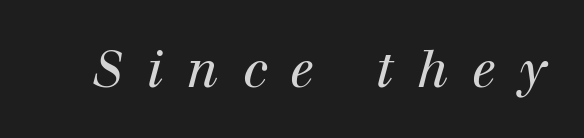
Q: Is the text bold? A: No.
Q: Is the text italic (slanted)? A: Yes, it leans right by about 12 degrees.
Q: Is the typeface a serif or a sans-serif typeface? A: Serif.
Q: Is the text underlined? A: No.
Q: Is the spacing between letters normal or unusually wide? A: Unusually wide.
Q: Width (condensed, normal, or wide)? A: Normal.
Q: Stroke contrast? A: High.
Q: x-height? A: Medium.
Q: Monospaced? A: No.
